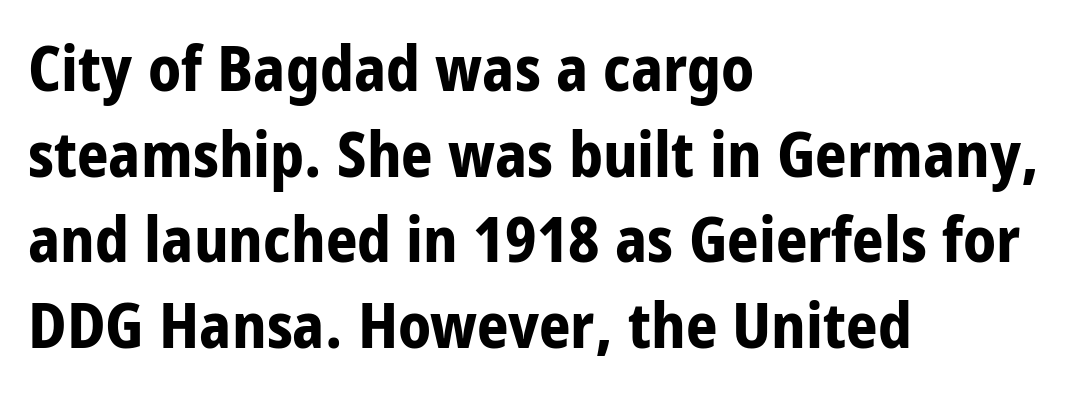
{"serif": "no", "italic": "no", "bold": "yes", "weight": "bold", "width": "condensed", "stroke_contrast": "low", "x_height": "large", "monospaced": "no", "underline": "no", "align": "left", "line_spacing": "normal", "line_spacing_ratio": 1.38, "letter_spacing": "normal", "letter_spacing_em": 0.0, "glyph_px": 62}
